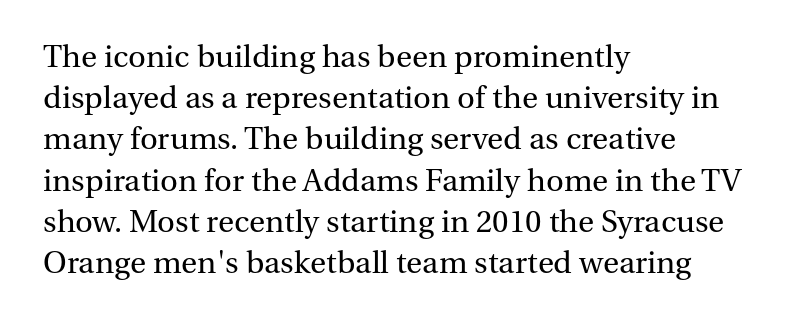
{"serif": "yes", "italic": "no", "bold": "no", "weight": "regular", "width": "normal", "stroke_contrast": "medium", "x_height": "medium", "monospaced": "no", "underline": "no", "align": "left", "line_spacing": "normal", "line_spacing_ratio": 1.33, "letter_spacing": "normal", "letter_spacing_em": 0.0, "glyph_px": 31}
